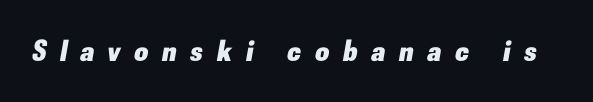
Q: Is the text bold? A: Yes.
Q: Is the text italic (slanted)? A: Yes, it leans right by about 10 degrees.
Q: Is the text underlined? A: No.
Q: Is the spacing between letters normal or unusually wide? A: Unusually wide.
Q: Width (condensed, normal, or wide)? A: Normal.
Q: Stroke contrast? A: Low.
Q: x-height? A: Small.
Q: Monospaced? A: No.
